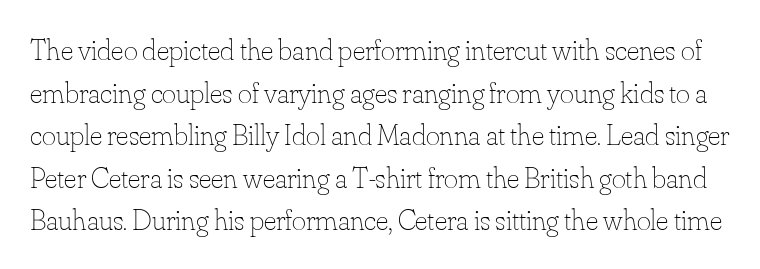
A roman cut, with each character standing at attention. A typesetter would call this proportional, since set widths differ per character. This rendering features lettering with no underline. If you measured baseline to baseline, you'd find a middling distance. The cut favours lightness, reaching ordinary text weight at its darkest. The rendering keeps characters at their native spacing.
